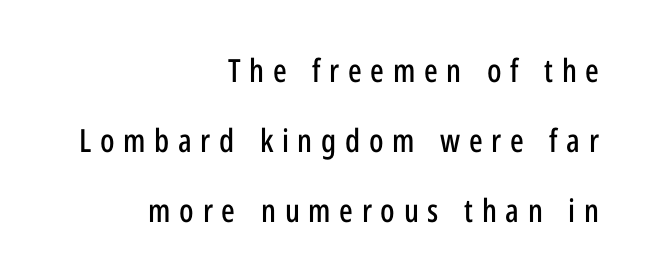
Compared with typical body copy, the letter spacing here is much looser. The designer dialed line spacing up above the default. Think of a printed novel: that variable character pitch is what you see here. Ascenders rise straight up at ninety degrees.
